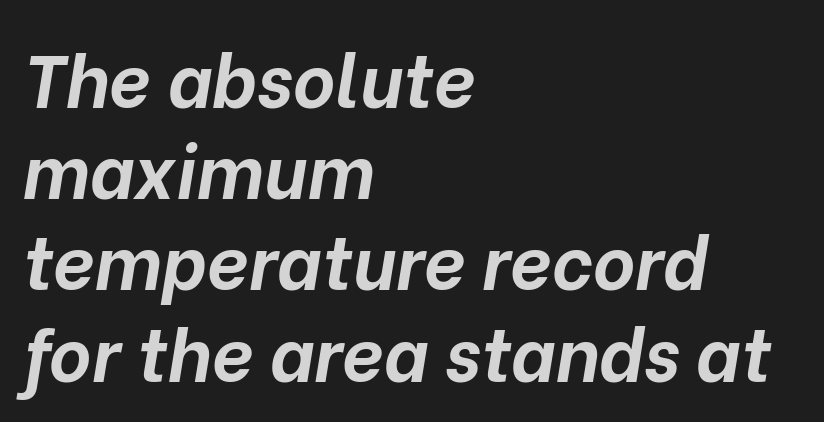
Typographic density is high because the face is bold. The lines sit at an ordinary, default distance from one another. The ragged edge is on the right, which tells us the setting is flush left. The letters sit at their default tracking, neither squeezed nor spread. Decoration check: the copy has no underline.
